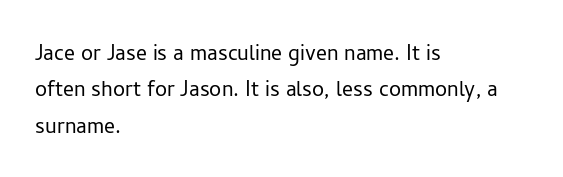
Upright lettering throughout. Reading down the column, the eye jumps a familiar distance to each next line. The typesetting does not lean heavy: it is not bold. Horizontal alignment here is leftward, the default for most running prose. The space directly below the letters is spotless. Glyph-to-glyph distance matches everyday printed text.
